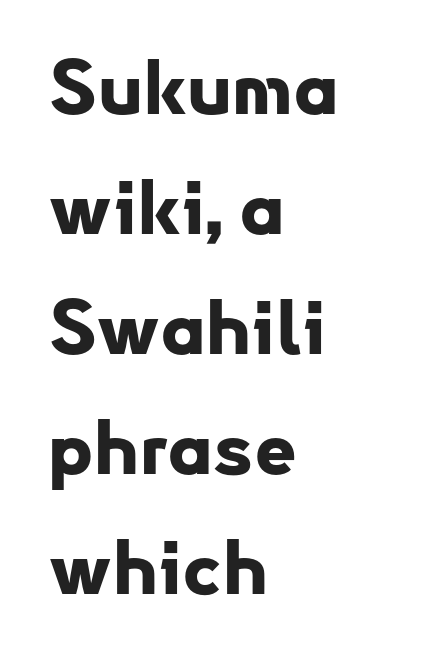
Q: Is the text bold? A: Yes.
Q: Is the text italic (slanted)? A: No, it is upright.
Q: Is the typeface a serif or a sans-serif typeface? A: Sans-serif.
Q: Is the text underlined? A: No.
Q: How is the paragraph aligned? A: Left-aligned.
Q: Is the spacing between letters normal or unusually wide? A: Normal.
Q: Is the spacing between lines tight, normal or loose? A: Normal.
Q: Width (condensed, normal, or wide)? A: Normal.
Q: Stroke contrast? A: Low.
Q: x-height? A: Small.
Q: Monospaced? A: No.
